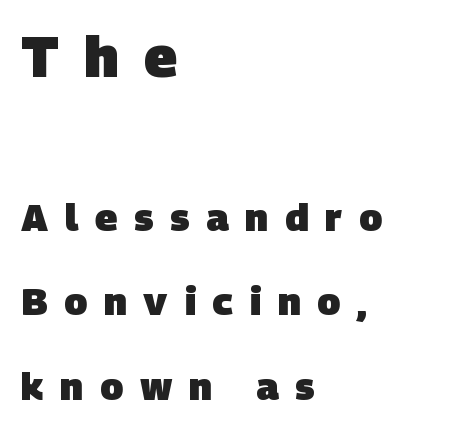
The image shows 57 px heavy sans-serif type; set left-aligned, loose line spacing (2.23x), unusually wide letter spacing (+0.44 em), not underlined; the first (top) block is 1.5x larger; low stroke contrast and a large x-height.
